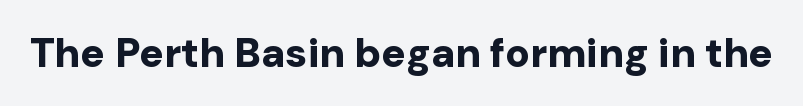
The lettering holds an erect, upright posture throughout. In terms of weight, the rendering is a true, heavy bold. Beneath every word, the page is bare. The type family on display is of the sans-serif kind. Does extra space separate the letters? No, they use regular spacing. Each letter keeps its own natural width here, so spacing adapts to shape.
